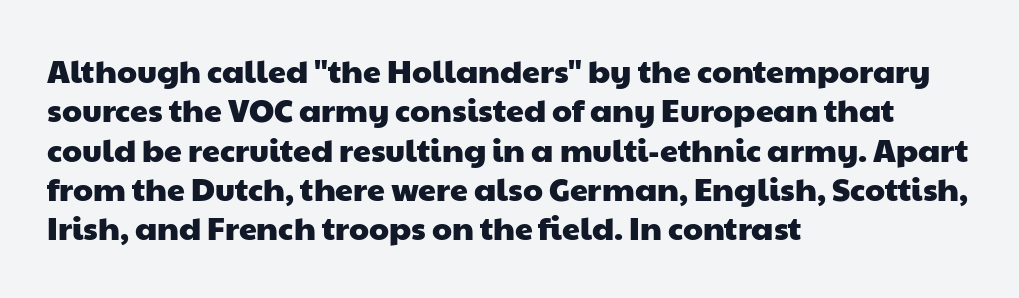
Leftover space on each line is placed entirely after the last word. This sample has the flowing, uneven cadence of proportional lettering. In terms of letterform style, serifs are entirely absent. Is the letter spacing exaggerated? No — it looks like the ordinary default. Plain, unruled lines of type.
